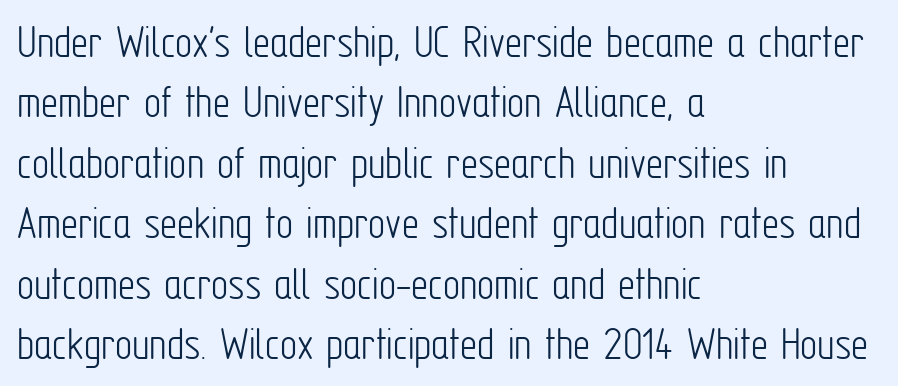
{"serif": "no", "italic": "no", "bold": "no", "weight": "light", "width": "condensed", "stroke_contrast": "low", "x_height": "medium", "monospaced": "no", "underline": "no", "align": "left", "line_spacing": "normal", "line_spacing_ratio": 1.26, "letter_spacing": "normal", "letter_spacing_em": 0.0, "glyph_px": 48}
